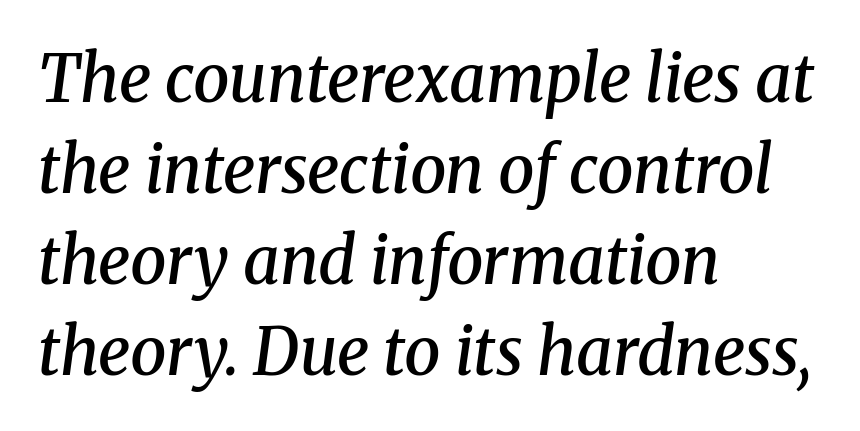
Does the lettering tilt? It does — this is italic. Plain, unruled lines of type. The letters are semibold — heavier than regular but short of a full bold. Default kerning and tracking; the words read as compact shapes. The passage shown is typed in a proportional face where columns would drift.
